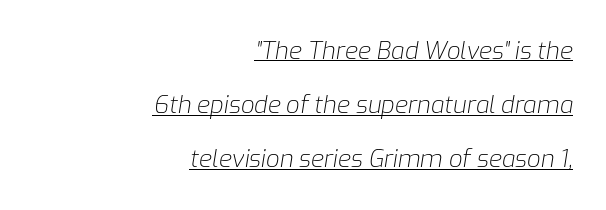
Ink coverage per letter is moderate at most. Notice how the stems are inclined rather than vertical — that's the hallmark of italics. The rendered words wear a rule along their underside. Caption: multi-line text, flush right, ragged left.
